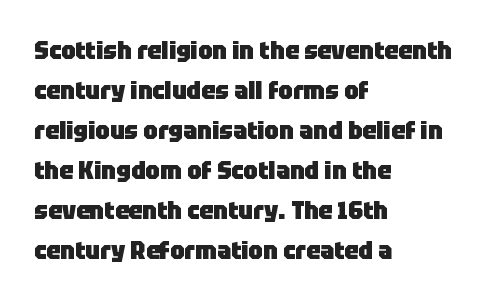
The image shows 25 px bold type, upright; set left-aligned, normal line spacing (1.6x), normal letter spacing, not underlined.
